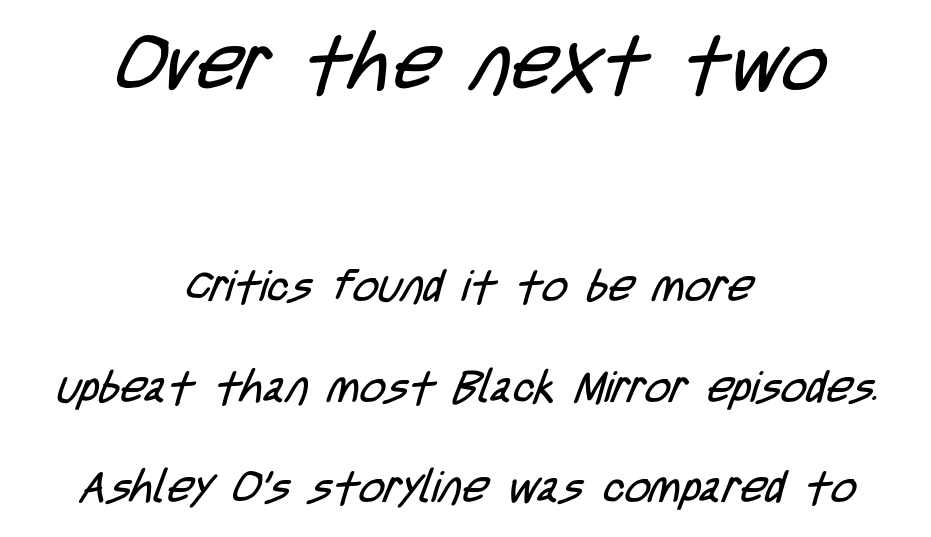
{"serif": "no", "bold": "no", "weight": "regular", "width": "condensed", "stroke_contrast": "low", "x_height": "large", "monospaced": "no", "underline": "no", "align": "center", "line_spacing": "loose", "line_spacing_ratio": 2.29, "letter_spacing": "normal", "letter_spacing_em": 0.0, "larger_block": "first", "size_ratio": 1.75, "glyph_px": 77}
